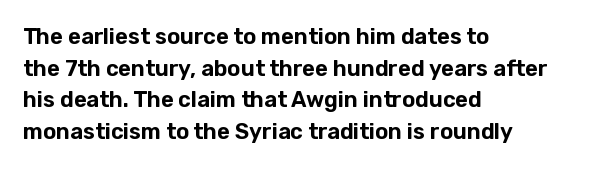
Ordinary non-slanted type is in use. Letter spacing: default. This sample is left-justified, so line endings fall wherever the words run out. Underline: absent. Successive baselines arrive at the customary interval.
